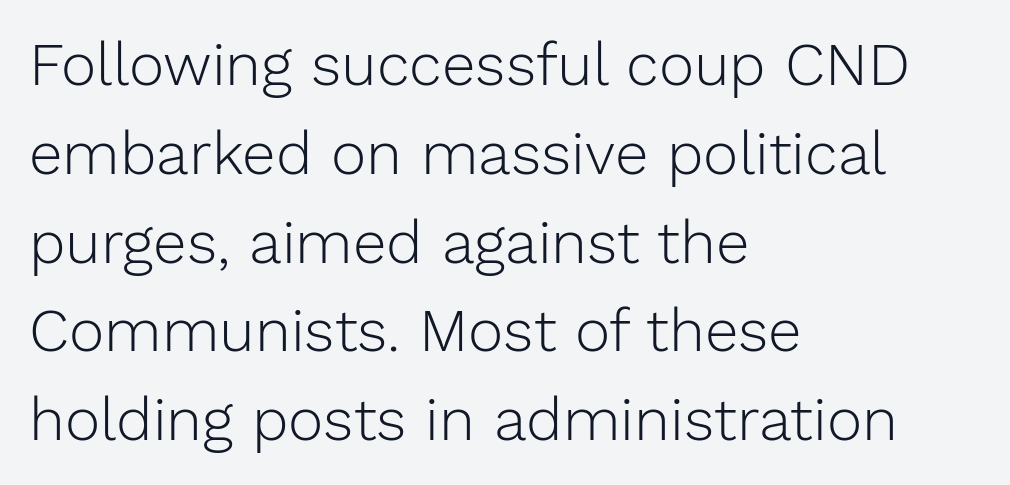
Q: Is the text bold? A: No.
Q: Is the text italic (slanted)? A: No, it is upright.
Q: Is the typeface a serif or a sans-serif typeface? A: Sans-serif.
Q: Is the text underlined? A: No.
Q: How is the paragraph aligned? A: Left-aligned.
Q: Is the spacing between letters normal or unusually wide? A: Normal.
Q: Is the spacing between lines tight, normal or loose? A: Normal.
Q: Width (condensed, normal, or wide)? A: Normal.
Q: Stroke contrast? A: Low.
Q: x-height? A: Medium.
Q: Monospaced? A: No.
